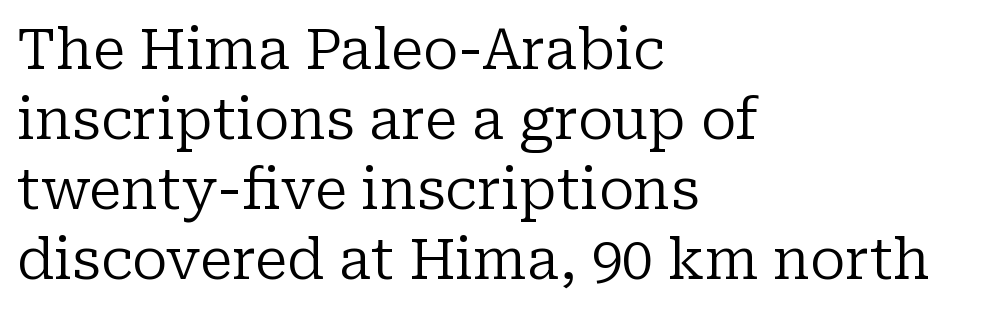
The image shows 56 px regular-weight serif type, upright; set left-aligned, normal line spacing (1.25x), normal letter spacing, not underlined; low stroke contrast and a medium x-height.
